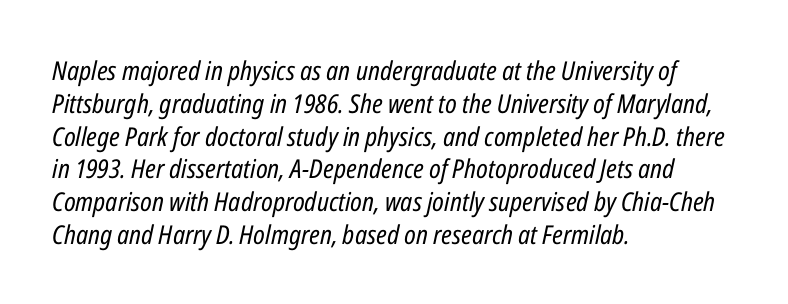
Would a proofreader flag this as italicized? Yes. Tracking value appears to be zero — textbook default spacing. The leading is moderate, giving the passage an even texture. These lines are set flush left with a ragged right edge.
